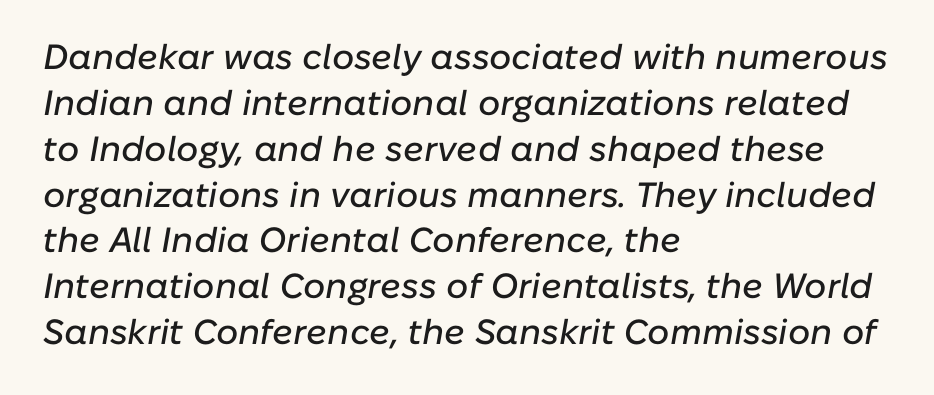
When letters slant like this, we call the style italic. Looks like regular typesetting: each glyph gets only the width it needs. You could call the tracking neutral — neither tight nor loose. The strip under each line holds only bare page. A classic flush-left, rag-right setting is used for this passage. Regarding leading, the lines here are spaced in the standard way.
